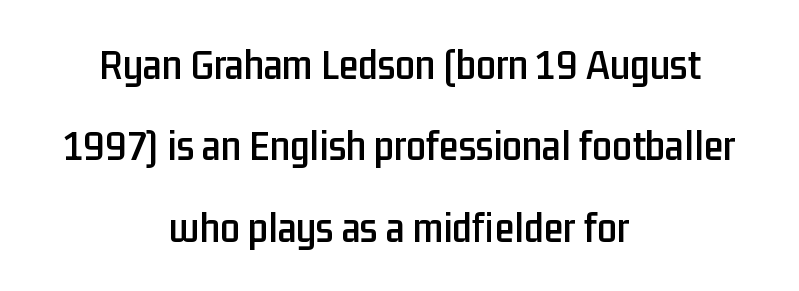
Q: Is the text italic (slanted)? A: No, it is upright.
Q: Is the typeface a serif or a sans-serif typeface? A: Sans-serif.
Q: Is the text underlined? A: No.
Q: How is the paragraph aligned? A: Centered.
Q: Is the spacing between letters normal or unusually wide? A: Normal.
Q: Width (condensed, normal, or wide)? A: Condensed.
Q: Stroke contrast? A: Low.
Q: x-height? A: Medium.
Q: Monospaced? A: No.
